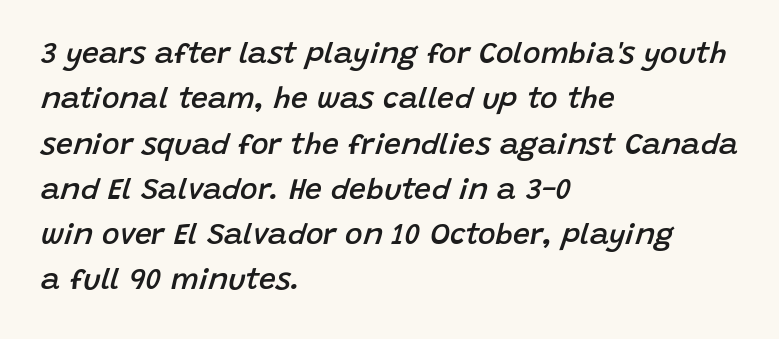
The image shows 30 px semibold type, italic (leaning right); set left-aligned, normal line spacing (1.51x), normal letter spacing, not underlined; low stroke contrast and a large x-height.
